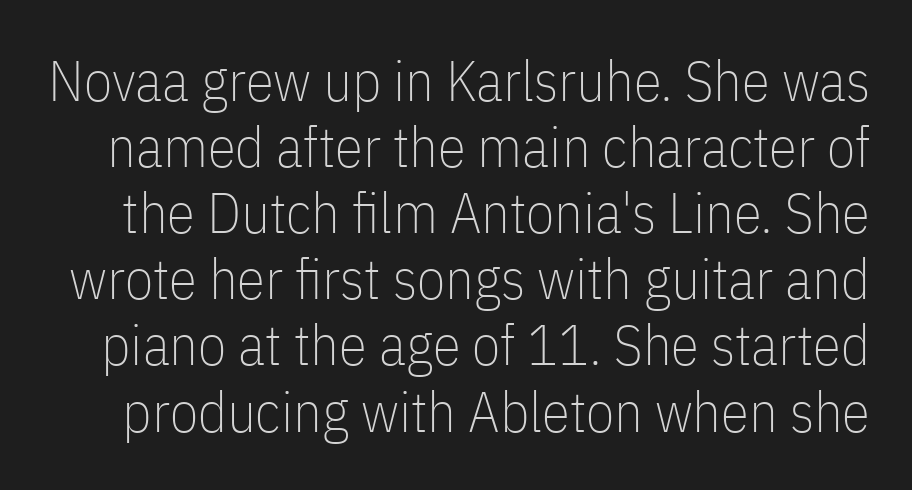
Q: Is the text bold? A: No.
Q: Is the text italic (slanted)? A: No, it is upright.
Q: Is the typeface a serif or a sans-serif typeface? A: Sans-serif.
Q: Is the text underlined? A: No.
Q: Is the spacing between letters normal or unusually wide? A: Normal.
Q: Width (condensed, normal, or wide)? A: Condensed.
Q: Stroke contrast? A: Low.
Q: x-height? A: Medium.
Q: Monospaced? A: No.
